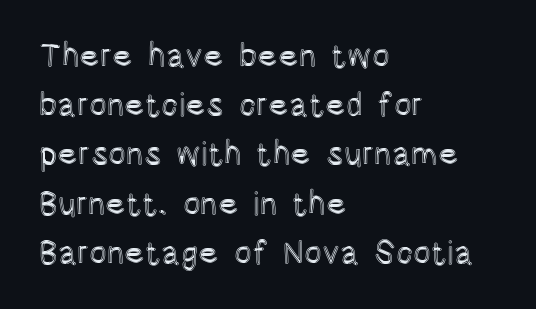
The image shows 33 px condensed type, upright; set left-aligned, normal line spacing (1.49x), normal letter spacing, not underlined; a large x-height.
